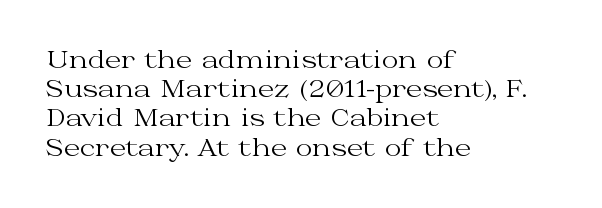
Q: Is the text bold? A: No.
Q: Is the text italic (slanted)? A: No, it is upright.
Q: Is the text underlined? A: No.
Q: How is the paragraph aligned? A: Left-aligned.
Q: Is the spacing between letters normal or unusually wide? A: Normal.
Q: Is the spacing between lines tight, normal or loose? A: Normal.
